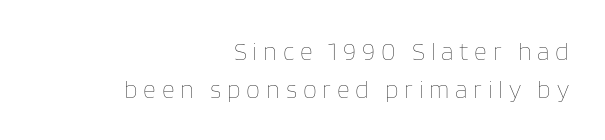
The image shows 25 px text type, upright; set right-aligned, normal line spacing (1.52x), unusually wide letter spacing (+0.23 em), not underlined.
